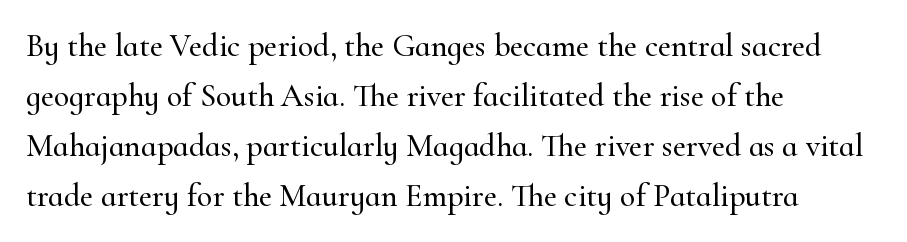
Note the varied advance widths — an 'i' is clearly narrower than an 'm'. A serif font was chosen for this passage. Rows of type keep a routine distance in the vertical direction. The face used here is rendered with its standard letterfit. Just letters on the line, the space beneath them empty. If you drew a line through each stem, it would be perfectly vertical.
